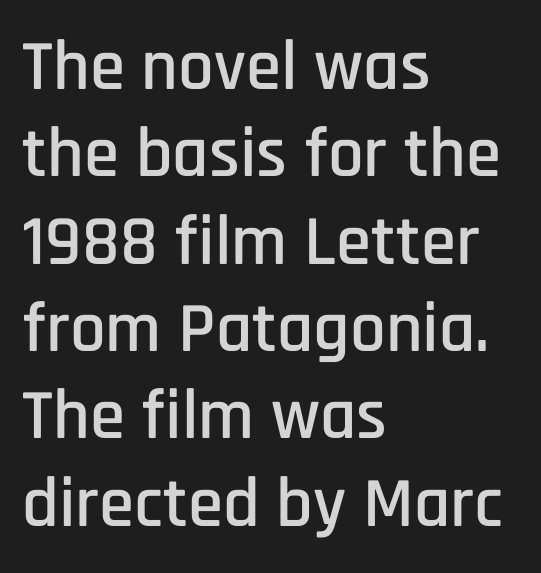
This sample uses an upright cut, with every glyph sitting square on the baseline. The specimen omits any rule beneath the text block's lines. Standard letterfit; no display-style spreading of the glyphs. Visually the block forms a straight wall on the left and a jagged coastline on the right. The face used here is proportionally spaced, like ordinary book or web type. The face used here is a sans, in the tradition of grotesques and geometrics.
